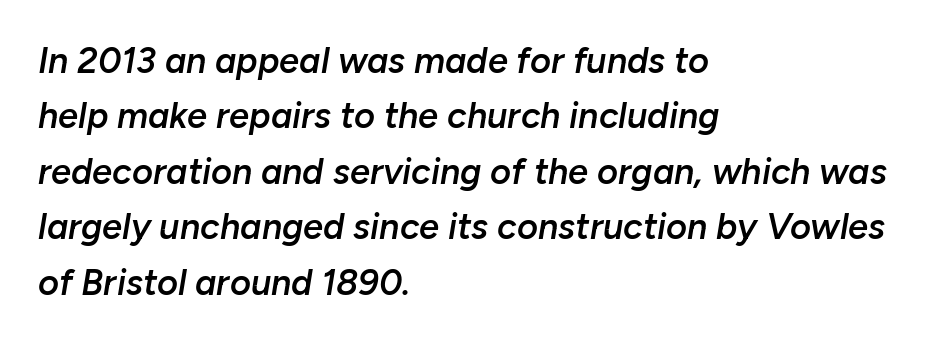
The image shows 36 px semibold type, italic (leaning right); set left-aligned, normal line spacing (1.54x), normal letter spacing, not underlined; low stroke contrast and a medium x-height.
